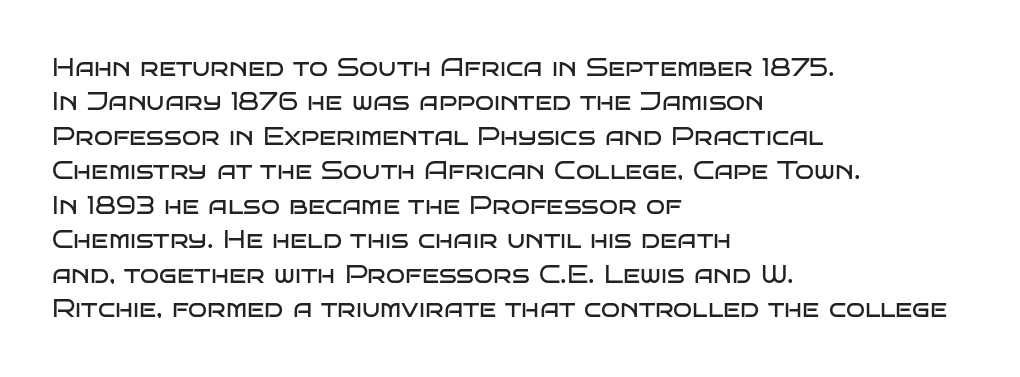
Q: Is the text bold? A: No.
Q: Is the text italic (slanted)? A: No, it is upright.
Q: Is the text underlined? A: No.
Q: How is the paragraph aligned? A: Left-aligned.
Q: Is the spacing between letters normal or unusually wide? A: Normal.
Q: Is the spacing between lines tight, normal or loose? A: Normal.
